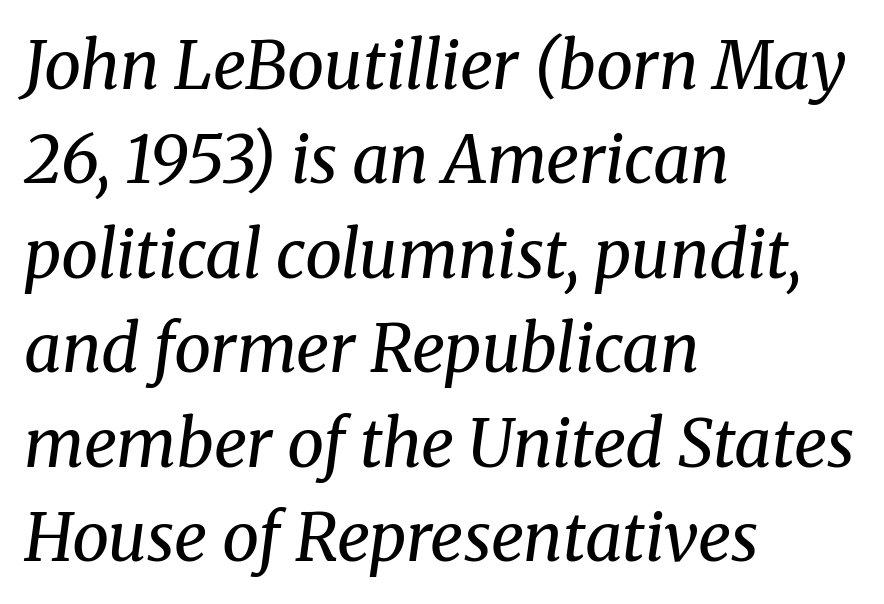
Q: Is the text bold? A: No.
Q: Is the text italic (slanted)? A: Yes, it leans right by about 8 degrees.
Q: Is the typeface a serif or a sans-serif typeface? A: Serif.
Q: Is the text underlined? A: No.
Q: How is the paragraph aligned? A: Left-aligned.
Q: Is the spacing between letters normal or unusually wide? A: Normal.
Q: Is the spacing between lines tight, normal or loose? A: Normal.
Q: Width (condensed, normal, or wide)? A: Normal.
Q: Stroke contrast? A: Medium.
Q: x-height? A: Medium.
Q: Monospaced? A: No.
